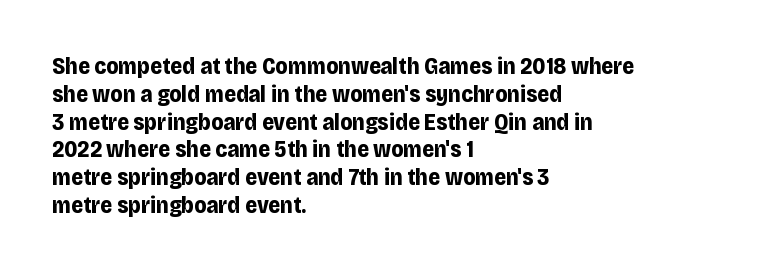
The image shows 23 px bold type, upright; set left-aligned, line spacing 1.21x, normal letter spacing, not underlined.
